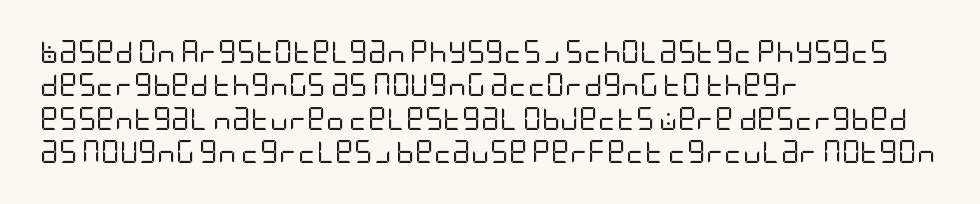
{"italic": "no", "bold": "no", "underline": "no", "align": "left", "line_spacing": "normal", "line_spacing_ratio": 1.45, "letter_spacing": "normal", "letter_spacing_em": 0.0, "glyph_px": 23}
